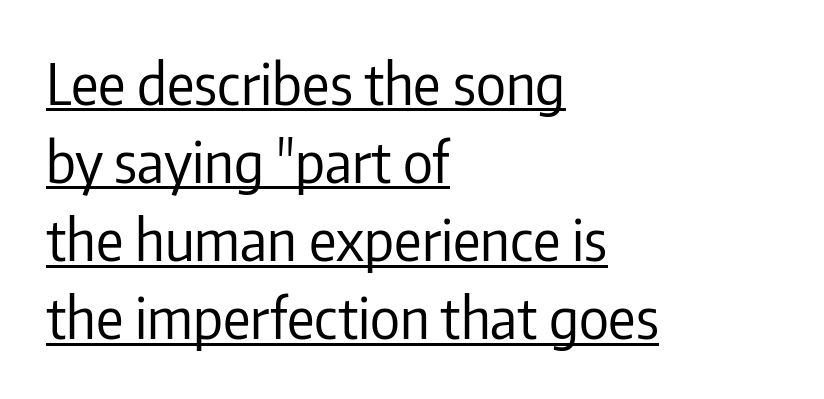
{"serif": "no", "italic": "no", "bold": "no", "weight": "regular", "width": "condensed", "stroke_contrast": "low", "x_height": "medium", "monospaced": "no", "underline": "yes", "align": "left", "line_spacing": "normal", "line_spacing_ratio": 1.37, "letter_spacing": "normal", "letter_spacing_em": 0.0, "glyph_px": 57}
